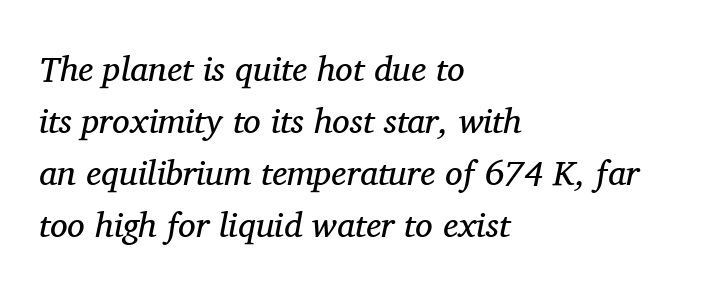
{"serif": "yes", "italic": "yes", "lean": "right", "slant_degrees": 11, "bold": "no", "weight": "regular", "width": "normal", "stroke_contrast": "medium", "x_height": "medium", "monospaced": "no", "underline": "no", "align": "left", "line_spacing": "normal", "line_spacing_ratio": 1.49, "letter_spacing": "normal", "letter_spacing_em": 0.0, "glyph_px": 35}
